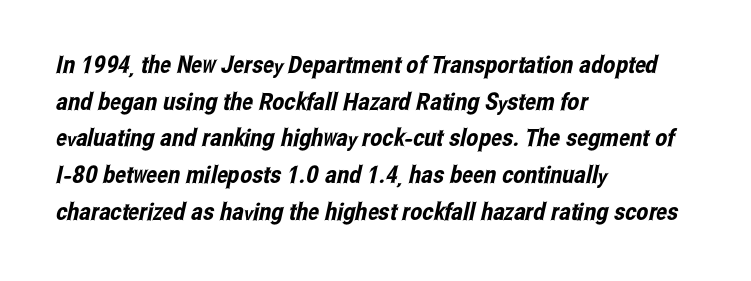
{"underline": "no", "align": "left", "line_spacing": "normal", "line_spacing_ratio": 1.53, "letter_spacing": "normal", "letter_spacing_em": 0.0, "glyph_px": 24}
